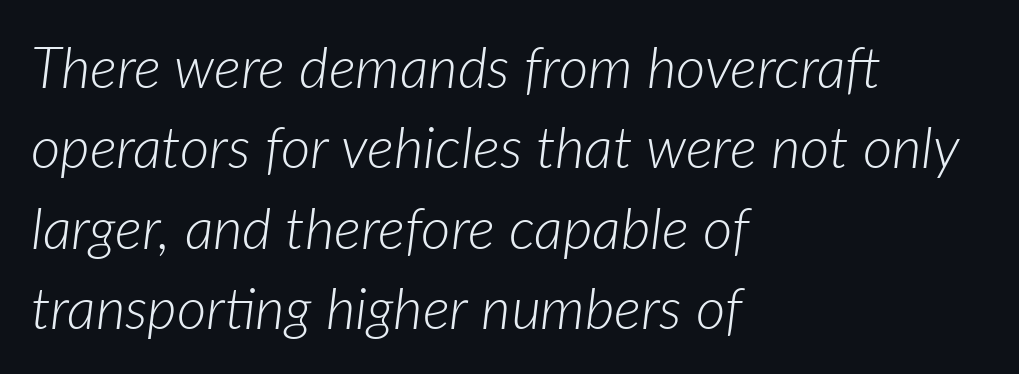
The image shows 57 px light type, italic (leaning right); set left-aligned, normal line spacing (1.41x), normal letter spacing, not underlined; low stroke contrast and a medium x-height.
